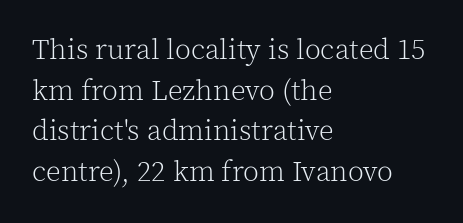
Q: Is the text bold? A: No.
Q: Is the text italic (slanted)? A: No, it is upright.
Q: Is the typeface a serif or a sans-serif typeface? A: Serif.
Q: Is the text underlined? A: No.
Q: How is the paragraph aligned? A: Left-aligned.
Q: Is the spacing between letters normal or unusually wide? A: Normal.
Q: Is the spacing between lines tight, normal or loose? A: Normal.
Q: Width (condensed, normal, or wide)? A: Normal.
Q: x-height? A: Medium.
Q: Monospaced? A: No.
